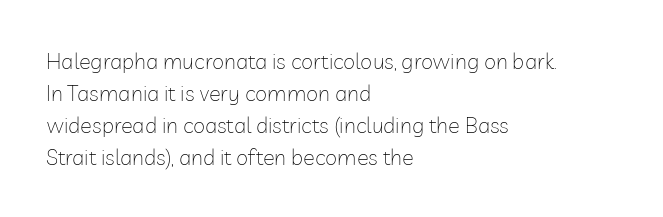
{"italic": "no", "bold": "no", "underline": "no", "align": "left", "line_spacing": "normal", "line_spacing_ratio": 1.45, "letter_spacing": "normal", "letter_spacing_em": 0.0, "glyph_px": 22}
